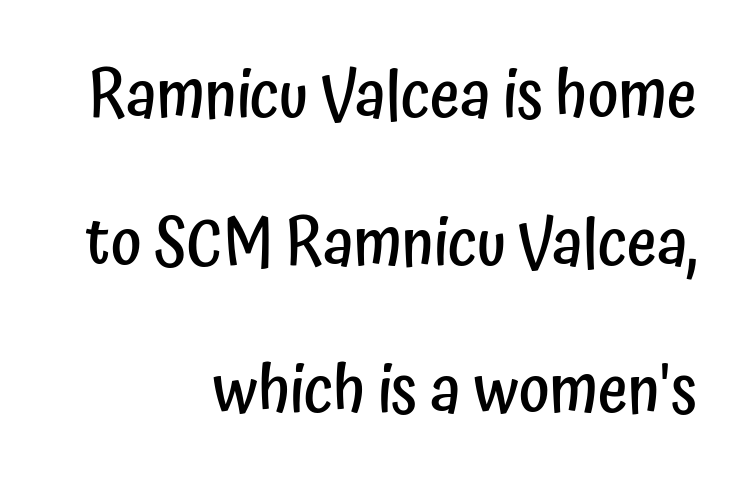
Q: Is the text bold? A: Semi-bold.
Q: Is the text italic (slanted)? A: No, it is upright.
Q: Is the typeface a serif or a sans-serif typeface? A: Sans-serif.
Q: Is the text underlined? A: No.
Q: How is the paragraph aligned? A: Right-aligned.
Q: Is the spacing between letters normal or unusually wide? A: Normal.
Q: Is the spacing between lines tight, normal or loose? A: Loose.
Q: Width (condensed, normal, or wide)? A: Condensed.
Q: Stroke contrast? A: Low.
Q: x-height? A: Medium.
Q: Monospaced? A: No.
